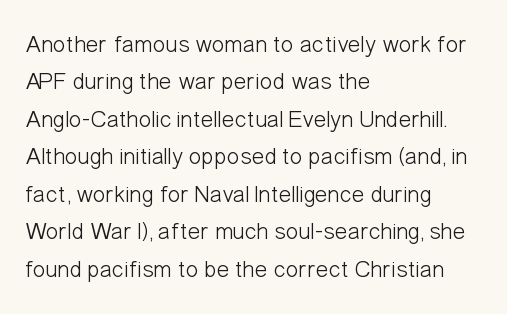
{"italic": "no", "bold": "no", "underline": "no", "align": "left", "line_spacing": "normal", "line_spacing_ratio": 1.56, "letter_spacing": "normal", "letter_spacing_em": 0.0, "glyph_px": 24}
